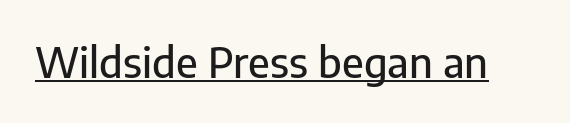
The image shows 41 px sans-serif type, upright; set normal letter spacing, underlined; low stroke contrast and a medium x-height.
